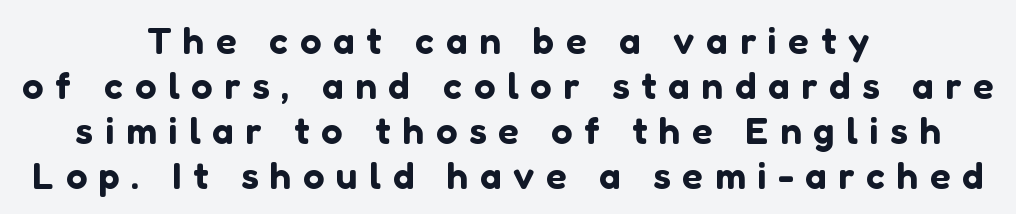
Q: Is the text italic (slanted)? A: No, it is upright.
Q: Is the typeface a serif or a sans-serif typeface? A: Sans-serif.
Q: Is the text underlined? A: No.
Q: How is the paragraph aligned? A: Centered.
Q: Is the spacing between letters normal or unusually wide? A: Unusually wide.
Q: Width (condensed, normal, or wide)? A: Normal.
Q: Stroke contrast? A: Low.
Q: x-height? A: Medium.
Q: Monospaced? A: No.
